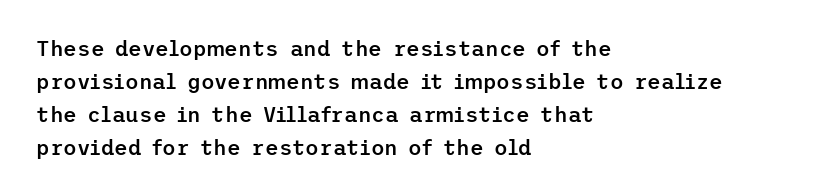
{"italic": "no", "bold": "semi", "underline": "no", "align": "left", "line_spacing": "normal", "line_spacing_ratio": 1.57, "letter_spacing": "normal", "letter_spacing_em": 0.0, "glyph_px": 21}
